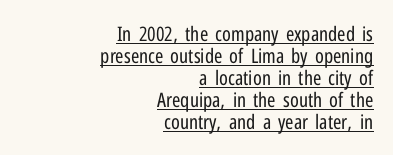
{"italic": "no", "bold": "no", "underline": "yes", "align": "right", "line_spacing": "tight", "line_spacing_ratio": 1.1, "letter_spacing": "normal", "letter_spacing_em": 0.0, "glyph_px": 20}
